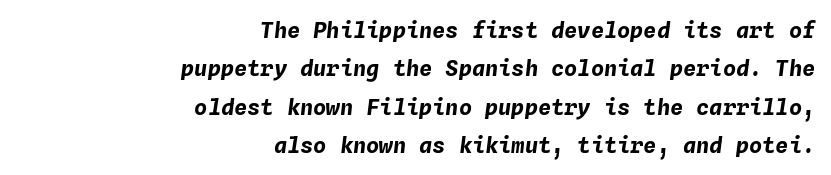
Q: Is the text bold? A: Yes.
Q: Is the text italic (slanted)? A: Yes, it leans right by about 4 degrees.
Q: Is the text underlined? A: No.
Q: How is the paragraph aligned? A: Right-aligned.
Q: Is the spacing between letters normal or unusually wide? A: Normal.
